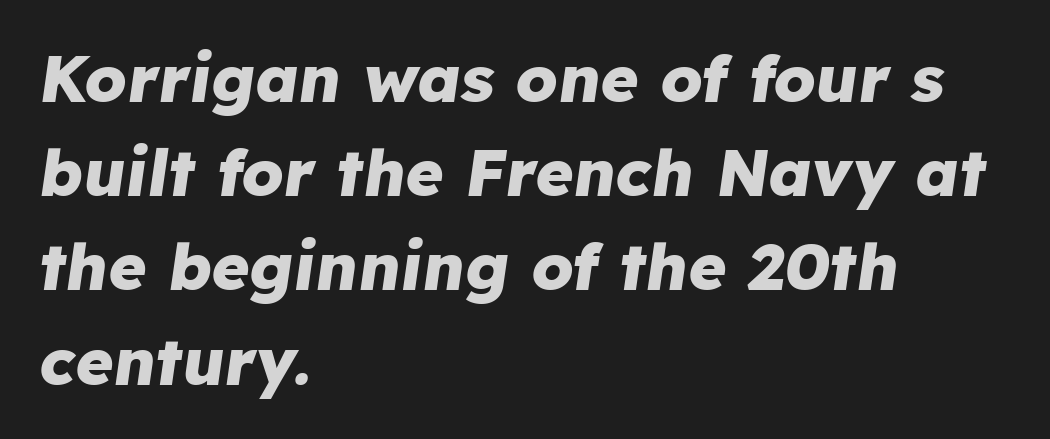
The strip under each line holds only bare page. In terms of leading, this rendering sits right in the middle. Stroke thickness is high; the sample reads as a true bold. The lettering tilts uniformly, giving the passage an italic look.
